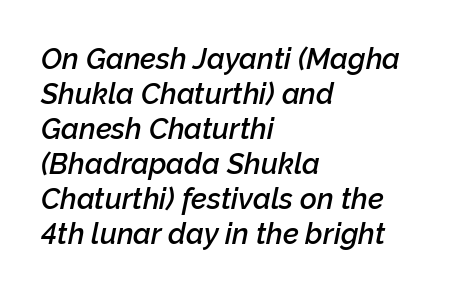
The image shows 29 px semibold type, italic (leaning right); set left-aligned, line spacing 1.21x, normal letter spacing, not underlined; low stroke contrast and a medium x-height.
